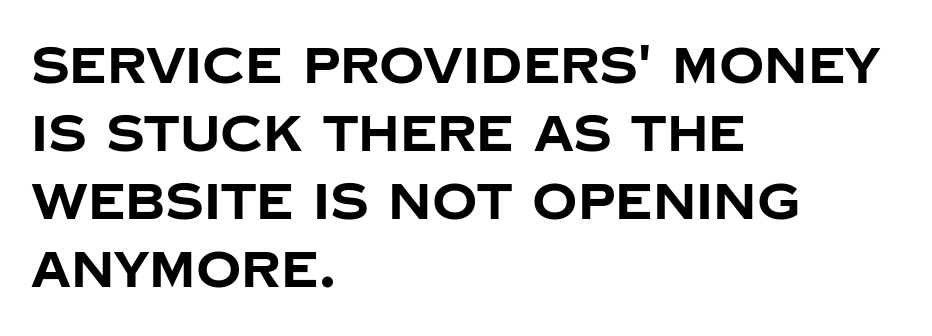
Q: Is the text bold? A: Yes.
Q: Is the text italic (slanted)? A: No, it is upright.
Q: Is the typeface a serif or a sans-serif typeface? A: Sans-serif.
Q: Is the text underlined? A: No.
Q: How is the paragraph aligned? A: Left-aligned.
Q: Is the spacing between letters normal or unusually wide? A: Normal.
Q: Is the spacing between lines tight, normal or loose? A: Normal.
Q: Width (condensed, normal, or wide)? A: Normal.
Q: Stroke contrast? A: Low.
Q: x-height? A: Large.
Q: Monospaced? A: No.
